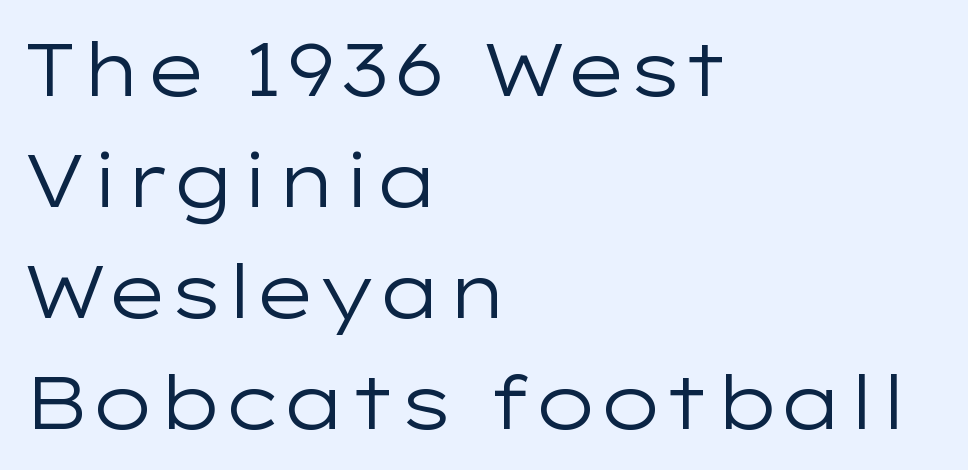
The image shows 74 px regular-weight, wide sans-serif type, upright; set left-aligned, normal line spacing (1.5x), normal letter spacing, not underlined; low stroke contrast and a medium x-height.
